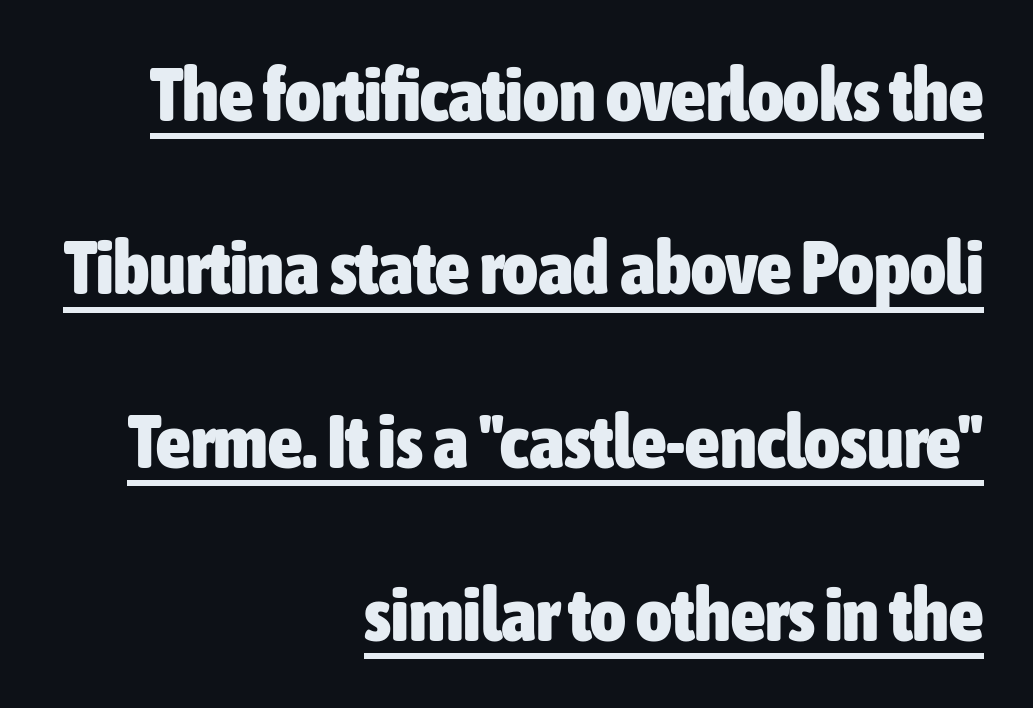
Q: Is the text bold? A: Yes.
Q: Is the text italic (slanted)? A: No, it is upright.
Q: Is the typeface a serif or a sans-serif typeface? A: Sans-serif.
Q: Is the text underlined? A: Yes.
Q: How is the paragraph aligned? A: Right-aligned.
Q: Is the spacing between letters normal or unusually wide? A: Normal.
Q: Is the spacing between lines tight, normal or loose? A: Loose.
Q: Width (condensed, normal, or wide)? A: Condensed.
Q: Stroke contrast? A: Low.
Q: x-height? A: Medium.
Q: Monospaced? A: No.
